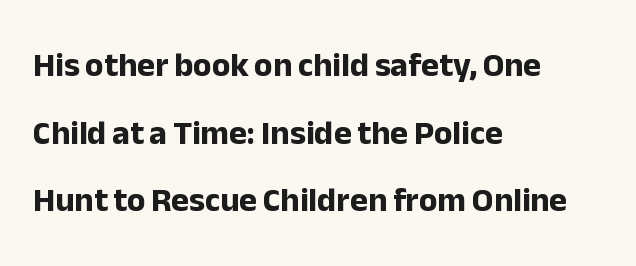
Q: Is the text bold? A: Yes.
Q: Is the text italic (slanted)? A: No, it is upright.
Q: Is the typeface a serif or a sans-serif typeface? A: Sans-serif.
Q: Is the text underlined? A: No.
Q: How is the paragraph aligned? A: Left-aligned.
Q: Is the spacing between letters normal or unusually wide? A: Normal.
Q: Is the spacing between lines tight, normal or loose? A: Loose.
Q: Width (condensed, normal, or wide)? A: Normal.
Q: Stroke contrast? A: Low.
Q: x-height? A: Medium.
Q: Monospaced? A: No.
